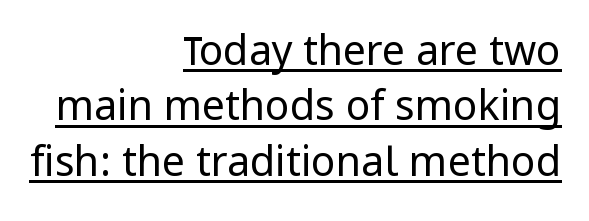
Caption: lettering with a line underneath. Each letter keeps its own natural width here, so spacing adapts to shape. One-word summary of the alignment: right. This is roman type, the default non-slanted kind. Note: no serifs on the glyphs.
